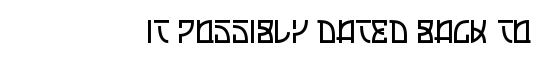
Q: Is the text bold? A: No.
Q: Is the text italic (slanted)? A: No, it is upright.
Q: Is the typeface a serif or a sans-serif typeface? A: Sans-serif.
Q: Is the text underlined? A: No.
Q: Is the spacing between letters normal or unusually wide? A: Normal.
Q: Width (condensed, normal, or wide)? A: Condensed.
Q: Stroke contrast? A: Low.
Q: x-height? A: Large.
Q: Monospaced? A: No.
